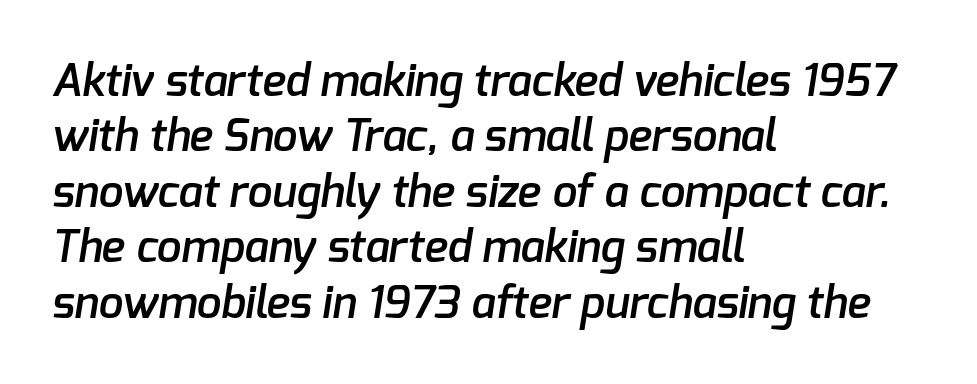
Q: Is the text bold? A: Semi-bold.
Q: Is the typeface a serif or a sans-serif typeface? A: Sans-serif.
Q: Is the text underlined? A: No.
Q: How is the paragraph aligned? A: Left-aligned.
Q: Is the spacing between letters normal or unusually wide? A: Normal.
Q: Is the spacing between lines tight, normal or loose? A: Normal.
Q: Width (condensed, normal, or wide)? A: Normal.
Q: Stroke contrast? A: Low.
Q: x-height? A: Medium.
Q: Monospaced? A: No.
